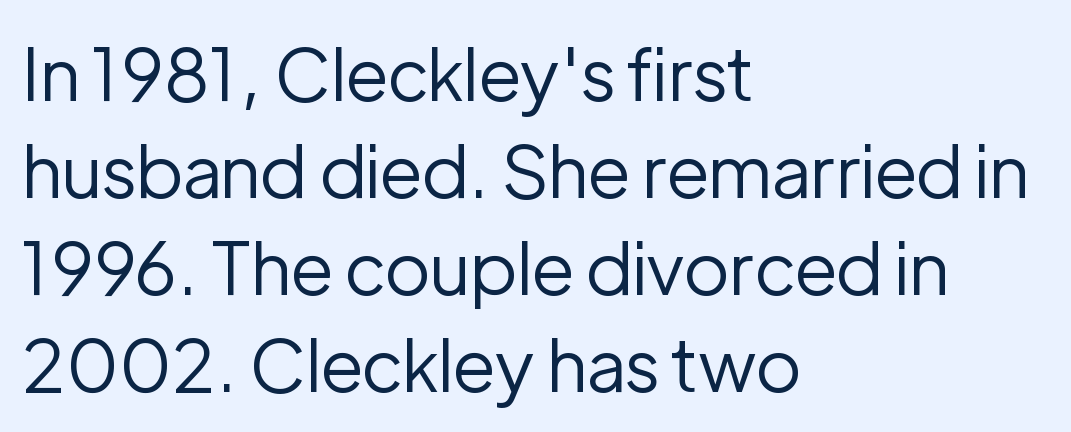
{"serif": "no", "italic": "no", "bold": "no", "weight": "regular", "width": "normal", "stroke_contrast": "low", "x_height": "medium", "monospaced": "no", "underline": "no", "align": "left", "line_spacing": "normal", "line_spacing_ratio": 1.33, "letter_spacing": "normal", "letter_spacing_em": 0.0, "glyph_px": 73}
